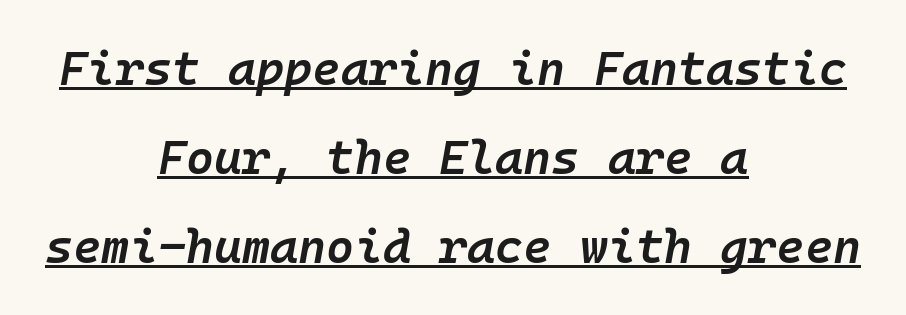
{"italic": "yes", "lean": "right", "slant_degrees": 10, "bold": "semi", "weight": "semibold", "width": "normal", "stroke_contrast": "low", "x_height": "medium", "monospaced": "yes", "underline": "yes", "align": "center", "line_spacing_ratio": 1.85, "letter_spacing": "normal", "letter_spacing_em": 0.0, "glyph_px": 48}
